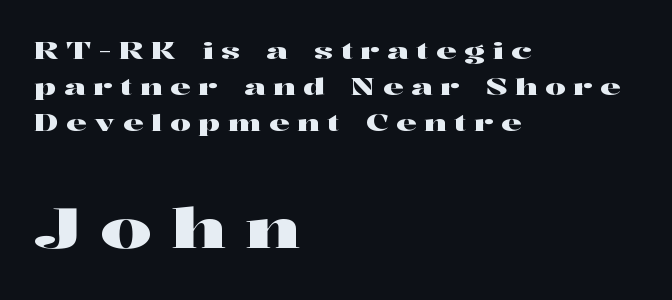
The image shows 57 px wide serif type, upright; set left-aligned, normal line spacing (1.57x), unusually wide letter spacing (+0.34 em), not underlined; the second (bottom) block is 2.48x larger; high stroke contrast and a medium x-height.
